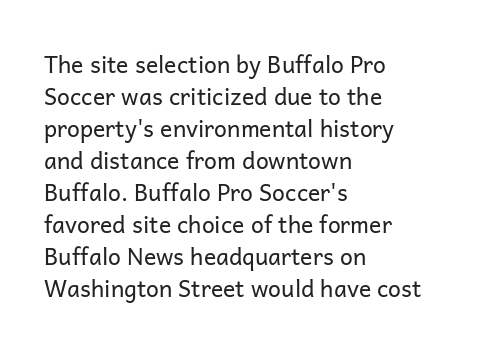
{"italic": "no", "bold": "no", "underline": "no", "align": "left", "line_spacing": "normal", "line_spacing_ratio": 1.39, "letter_spacing": "normal", "letter_spacing_em": 0.0, "glyph_px": 23}
